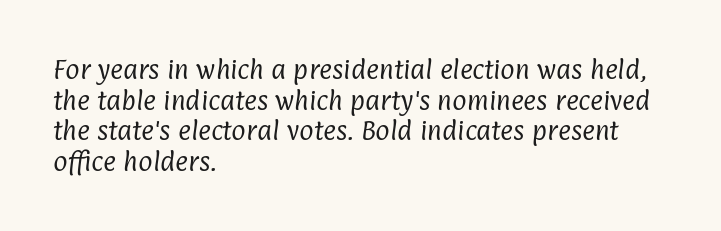
Q: Is the text bold? A: No.
Q: Is the text underlined? A: No.
Q: How is the paragraph aligned? A: Left-aligned.
Q: Is the spacing between letters normal or unusually wide? A: Normal.
Q: Is the spacing between lines tight, normal or loose? A: Normal.
